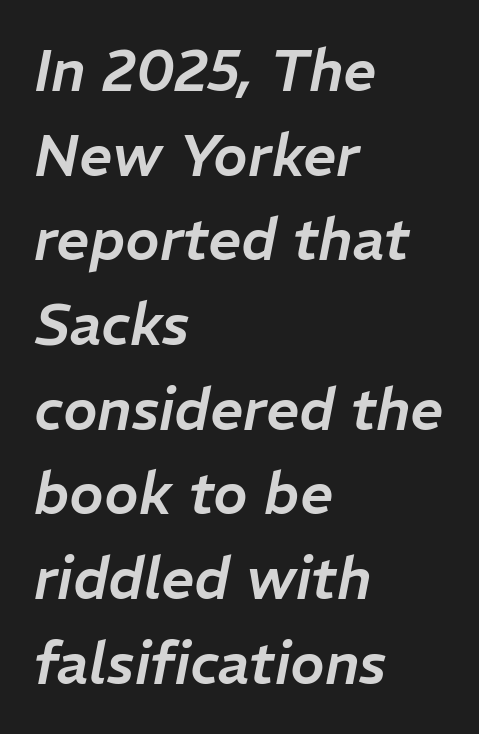
Q: Is the text italic (slanted)? A: Yes, it leans right by about 11 degrees.
Q: Is the text underlined? A: No.
Q: How is the paragraph aligned? A: Left-aligned.
Q: Is the spacing between letters normal or unusually wide? A: Normal.
Q: Is the spacing between lines tight, normal or loose? A: Normal.
Q: Width (condensed, normal, or wide)? A: Normal.
Q: Stroke contrast? A: Low.
Q: x-height? A: Medium.
Q: Monospaced? A: No.
